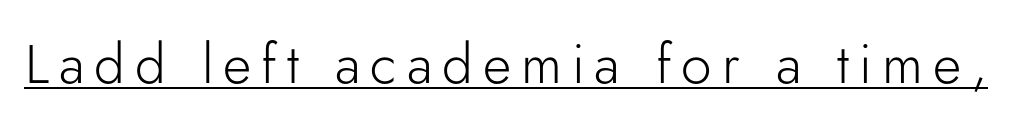
Q: Is the text bold? A: No.
Q: Is the text italic (slanted)? A: No, it is upright.
Q: Is the typeface a serif or a sans-serif typeface? A: Sans-serif.
Q: Is the text underlined? A: Yes.
Q: Width (condensed, normal, or wide)? A: Normal.
Q: Stroke contrast? A: Low.
Q: x-height? A: Small.
Q: Monospaced? A: No.
